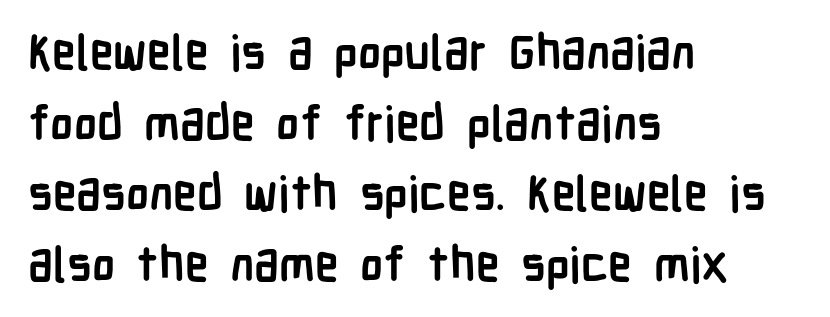
{"serif": "no", "italic": "no", "bold": "yes", "weight": "semibold", "width": "condensed", "stroke_contrast": "low", "x_height": "medium", "monospaced": "no", "underline": "no", "align": "left", "line_spacing": "normal", "line_spacing_ratio": 1.47, "letter_spacing": "normal", "letter_spacing_em": 0.0, "glyph_px": 48}
